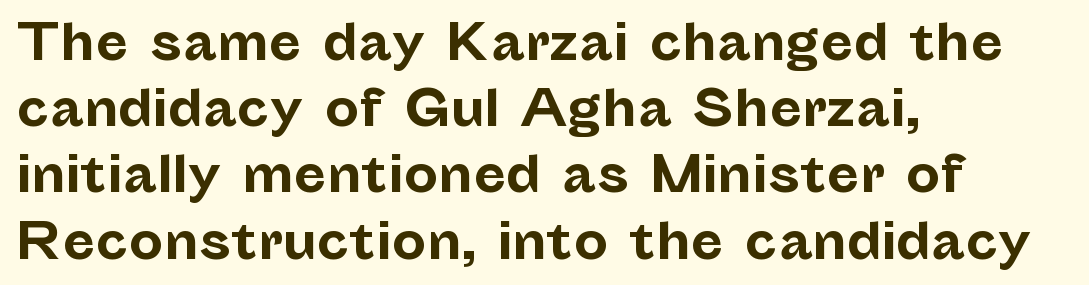
Here the designer chose a conventional face with non-uniform glyph widths. Inter-character spacing is left at the font's built-in metrics. The gap between lines stays unmarked. The rendering uses a bold face; every stroke is thick and dark.
